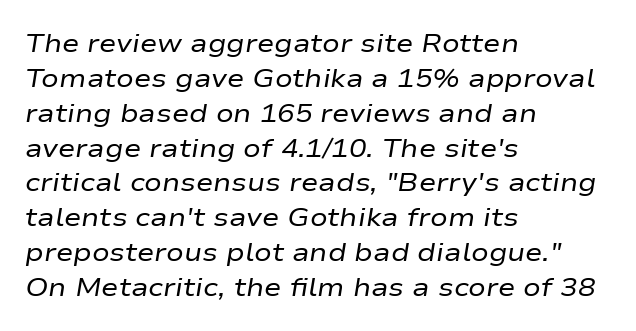
{"italic": "yes", "lean": "right", "slant_degrees": 9, "bold": "no", "underline": "no", "align": "left", "line_spacing": "normal", "line_spacing_ratio": 1.34, "letter_spacing": "normal", "letter_spacing_em": 0.0, "glyph_px": 26}
